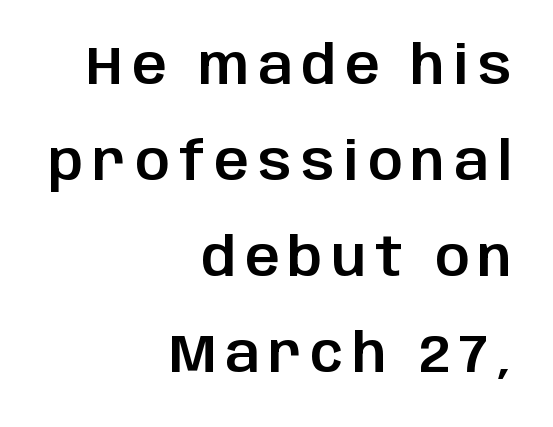
Q: Is the text italic (slanted)? A: No, it is upright.
Q: Is the typeface a serif or a sans-serif typeface? A: Sans-serif.
Q: Is the text underlined? A: No.
Q: How is the paragraph aligned? A: Right-aligned.
Q: Width (condensed, normal, or wide)? A: Normal.
Q: Stroke contrast? A: Low.
Q: x-height? A: Large.
Q: Monospaced? A: No.
